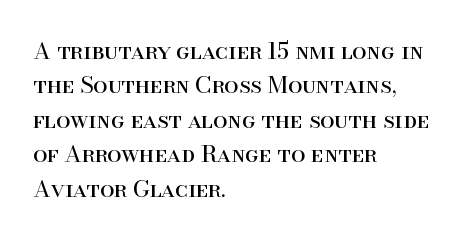
Observe the ordinary spacing: letters are neighbours, not strangers. Only glyphs here, with clear space below each row. Honestly, the row spacing looks completely unremarkable. No letter is thick-stroked: the sample isn't bold.
